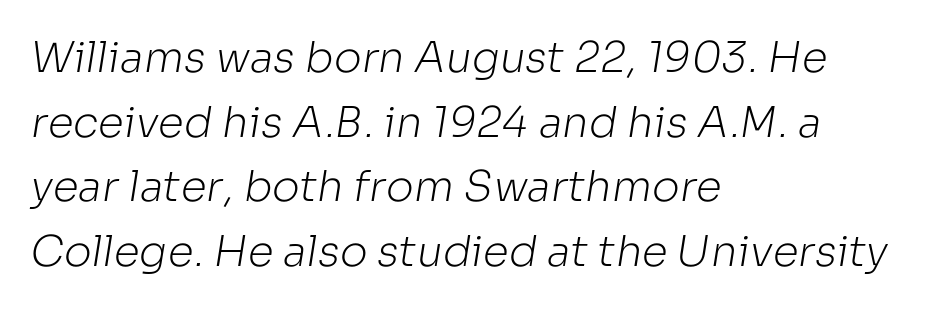
The leading is moderate, giving the passage an even texture. Looks like regular typesetting: each glyph gets only the width it needs. Caption: face not bold, strokes unweighted. The designer went with a sans here, leaving each stem footless.
